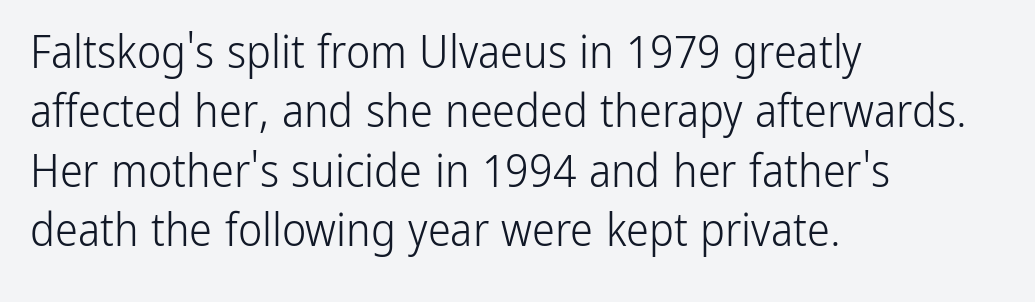
The image shows 46 px light, condensed sans-serif type, upright; set left-aligned, normal line spacing (1.29x), normal letter spacing, not underlined; low stroke contrast and a medium x-height.
